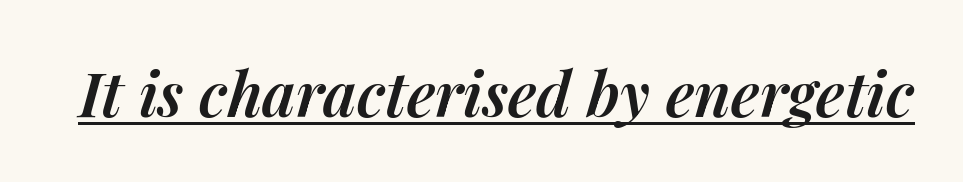
{"italic": "yes", "lean": "right", "slant_degrees": 14, "bold": "semi", "weight": "semibold", "width": "normal", "stroke_contrast": "medium", "x_height": "medium", "monospaced": "no", "underline": "yes", "letter_spacing": "normal", "letter_spacing_em": 0.0, "glyph_px": 62}
